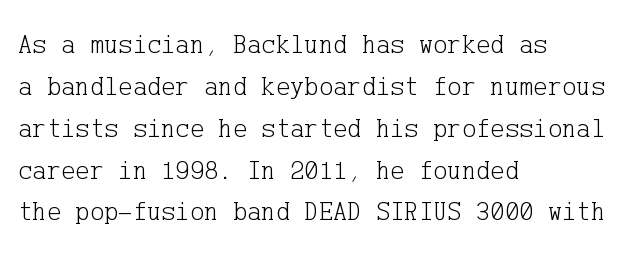
Anything drawn beneath the words? Only blank space. Each word holds together tightly as a unit, with standard inter-letter gaps. Each stroke keeps to a modest, everyday thickness or less. Normally led — the rows are evenly, conventionally spaced. In CSS terms this would be text-align: left. Does the lettering tilt? It doesn't — this is upright.
